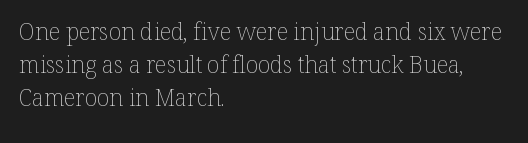
Q: Is the text bold? A: No.
Q: Is the text italic (slanted)? A: No, it is upright.
Q: Is the text underlined? A: No.
Q: How is the paragraph aligned? A: Left-aligned.
Q: Is the spacing between letters normal or unusually wide? A: Normal.
Q: Is the spacing between lines tight, normal or loose? A: Normal.
